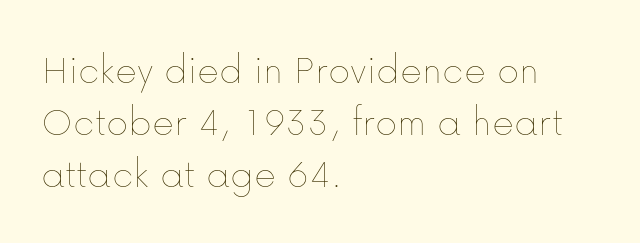
Plain, unruled lines of type. The paragraph shown leans on its left margin. The line texture is even and compact thanks to regular tracking. Italic? Not at all — the glyphs are vertical.
